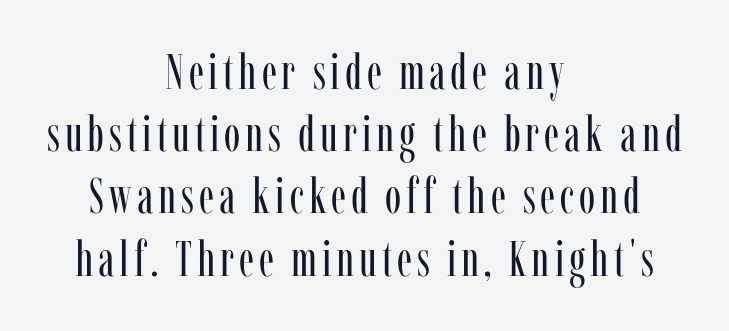
{"serif": "yes", "italic": "no", "bold": "no", "weight": "regular", "width": "condensed", "stroke_contrast": "low", "x_height": "medium", "monospaced": "no", "underline": "no", "align": "center", "line_spacing": "normal", "line_spacing_ratio": 1.27, "glyph_px": 49}
